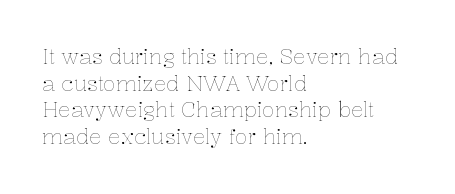
Q: Is the text bold? A: No.
Q: Is the text italic (slanted)? A: No, it is upright.
Q: Is the text underlined? A: No.
Q: How is the paragraph aligned? A: Left-aligned.
Q: Is the spacing between letters normal or unusually wide? A: Normal.
Q: Is the spacing between lines tight, normal or loose? A: Normal.
